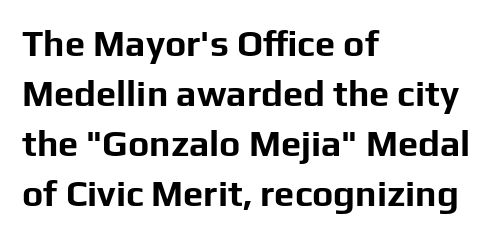
The image shows 36 px bold sans-serif type, upright; set left-aligned, normal line spacing (1.39x), normal letter spacing, not underlined; low stroke contrast and a medium x-height.
